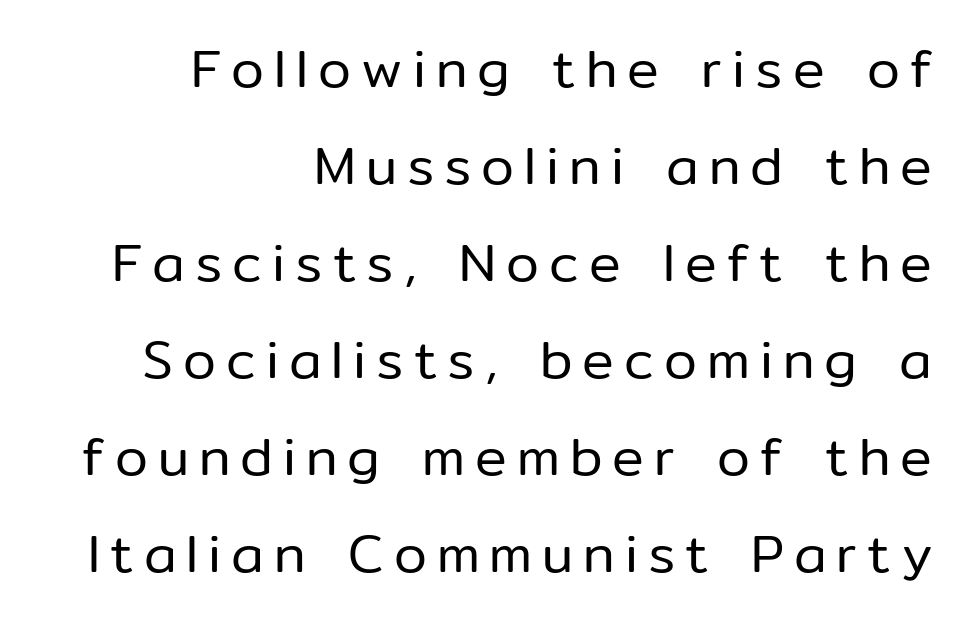
{"serif": "no", "italic": "no", "bold": "no", "weight": "regular", "width": "normal", "stroke_contrast": "low", "x_height": "medium", "monospaced": "no", "underline": "no", "align": "right", "line_spacing_ratio": 1.83, "glyph_px": 53}
